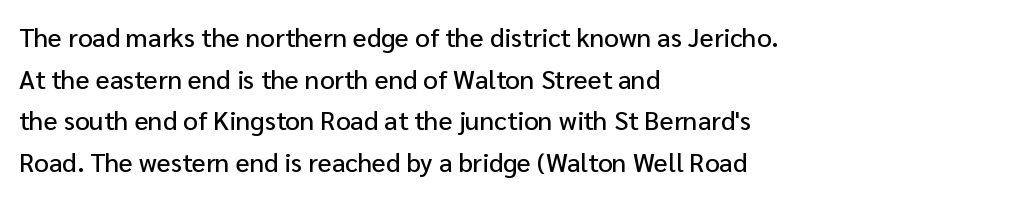
The glyphs are unaccompanied by any horizontal stroke below them. Nope, not italic — everything's standing straight. This sample keeps an unexceptional amount of space between lines. The lines are quadded left. Characters follow at the spacing the type designer built in.
